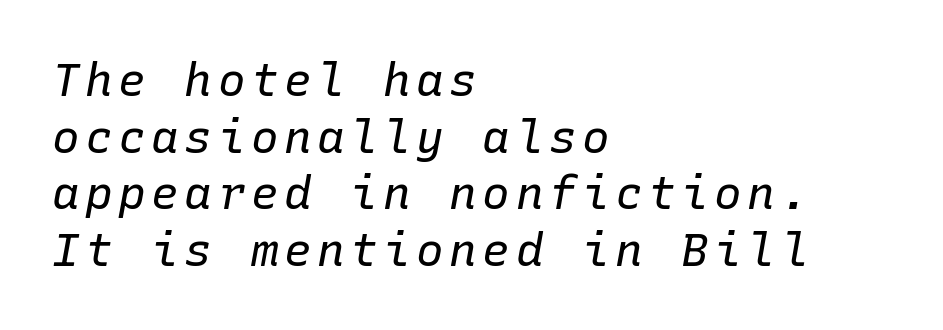
The image shows 46 px regular-weight type, italic (leaning right), monospaced; set left-aligned, line spacing 1.23x, not underlined; low stroke contrast and a medium x-height.
